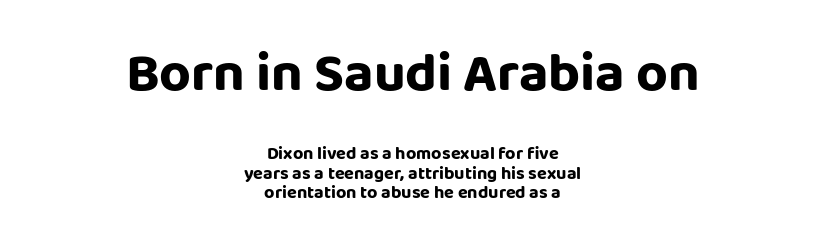
{"serif": "no", "italic": "no", "width": "normal", "stroke_contrast": "low", "x_height": "large", "monospaced": "no", "underline": "no", "align": "center", "line_spacing": "tight", "line_spacing_ratio": 1.09, "letter_spacing": "normal", "letter_spacing_em": 0.0, "larger_block": "first", "size_ratio": 3.06, "glyph_px": 55}
